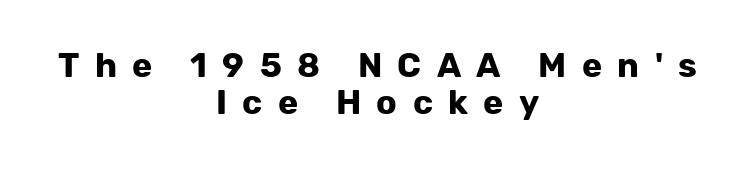
{"serif": "no", "italic": "no", "bold": "yes", "weight": "bold", "width": "normal", "stroke_contrast": "low", "x_height": "medium", "monospaced": "no", "underline": "no", "align": "center", "line_spacing": "tight", "line_spacing_ratio": 1.08, "letter_spacing": "wide", "letter_spacing_em": 0.45, "glyph_px": 34}
